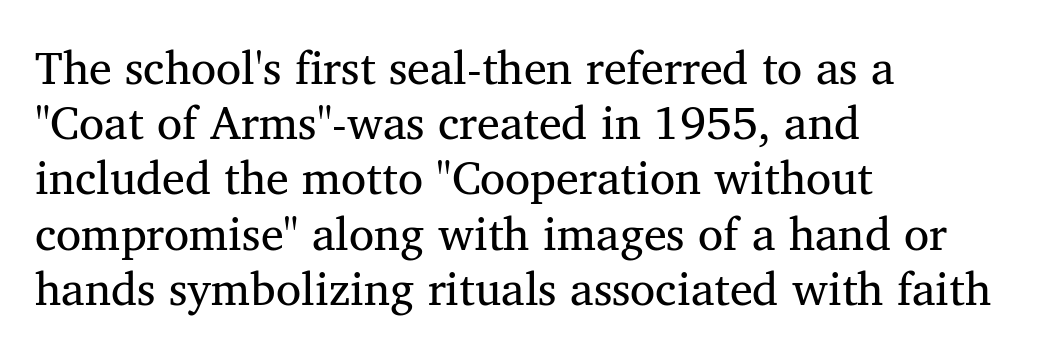
{"serif": "yes", "italic": "no", "bold": "no", "weight": "regular", "width": "normal", "stroke_contrast": "medium", "x_height": "medium", "monospaced": "no", "underline": "no", "align": "left", "line_spacing_ratio": 1.2, "letter_spacing": "normal", "letter_spacing_em": 0.0, "glyph_px": 46}
